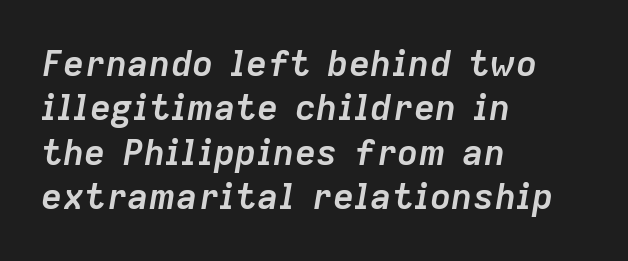
{"italic": "yes", "lean": "right", "slant_degrees": 9, "bold": "yes", "weight": "semibold", "width": "normal", "stroke_contrast": "low", "x_height": "medium", "monospaced": "no", "underline": "no", "align": "left", "line_spacing_ratio": 1.23, "letter_spacing": "normal", "letter_spacing_em": 0.0, "glyph_px": 36}
